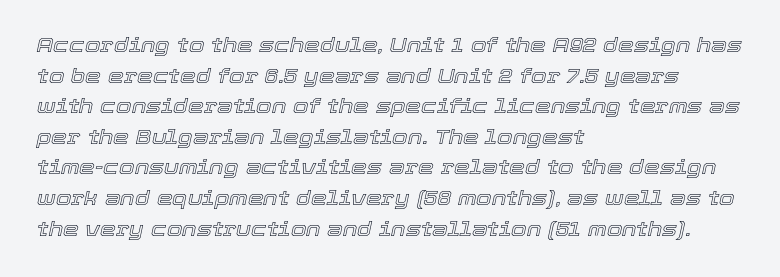
Q: Is the text italic (slanted)? A: Yes, it leans right by about 12 degrees.
Q: Is the text underlined? A: No.
Q: How is the paragraph aligned? A: Left-aligned.
Q: Is the spacing between letters normal or unusually wide? A: Normal.
Q: Is the spacing between lines tight, normal or loose? A: Normal.
